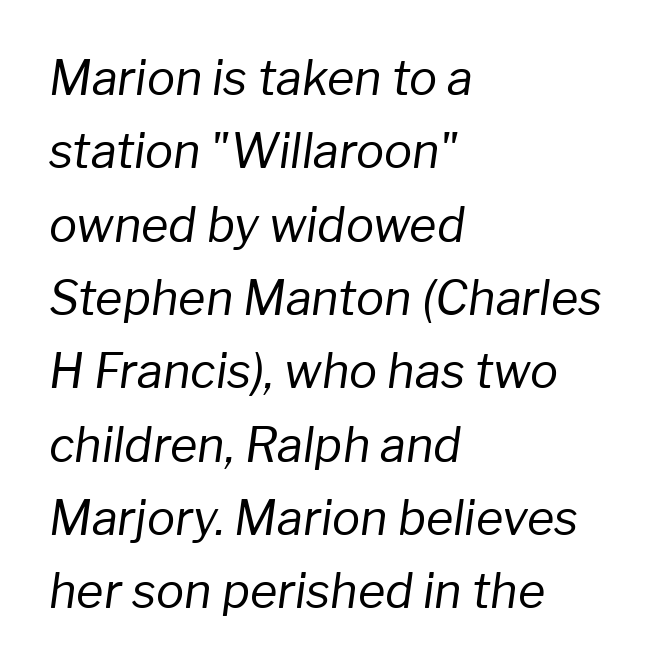
{"italic": "yes", "lean": "right", "slant_degrees": 8, "bold": "no", "weight": "regular", "width": "normal", "stroke_contrast": "low", "x_height": "medium", "monospaced": "no", "underline": "no", "align": "left", "line_spacing": "normal", "line_spacing_ratio": 1.56, "letter_spacing": "normal", "letter_spacing_em": 0.0, "glyph_px": 47}
